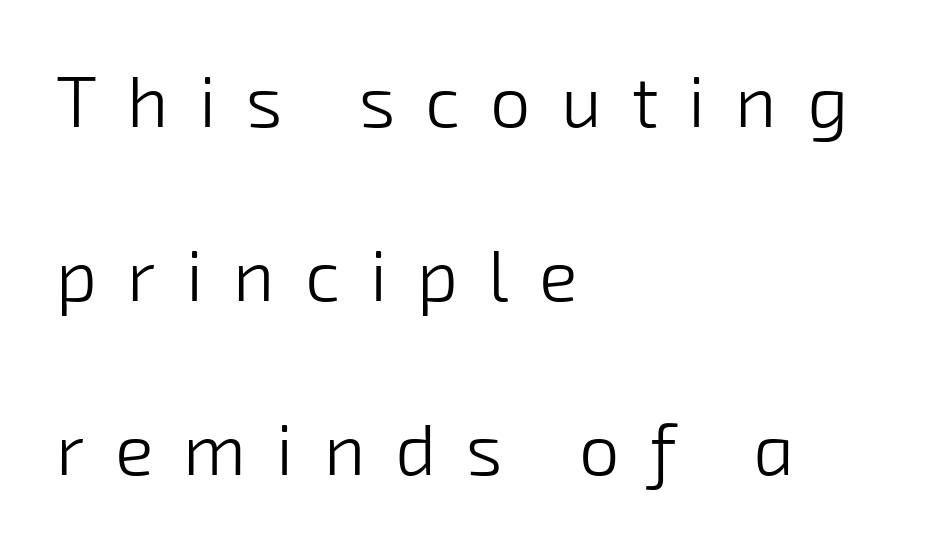
Q: Is the text bold? A: No.
Q: Is the typeface a serif or a sans-serif typeface? A: Sans-serif.
Q: Is the text underlined? A: No.
Q: How is the paragraph aligned? A: Left-aligned.
Q: Is the spacing between letters normal or unusually wide? A: Unusually wide.
Q: Is the spacing between lines tight, normal or loose? A: Loose.
Q: Width (condensed, normal, or wide)? A: Normal.
Q: Stroke contrast? A: Low.
Q: x-height? A: Medium.
Q: Monospaced? A: No.
